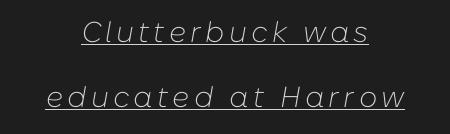
{"italic": "yes", "lean": "right", "slant_degrees": 10, "bold": "no", "weight": "light", "width": "normal", "stroke_contrast": "low", "x_height": "medium", "monospaced": "no", "underline": "yes", "align": "center", "line_spacing": "loose", "line_spacing_ratio": 2.23, "glyph_px": 29}
